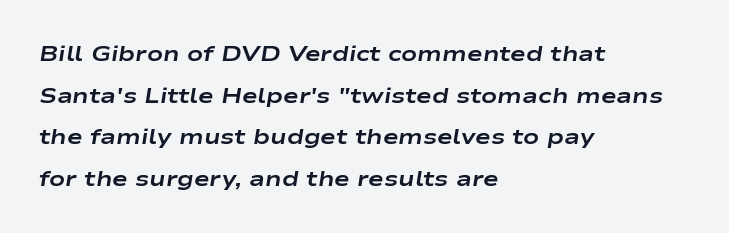
The lines in this sample share a left origin and differ only in where they stop. Strokes here are thick enough to call this a true bold. No extra tracking has been applied to these lines. Leading: increased. The lettering tilts uniformly, giving the passage an italic look.
